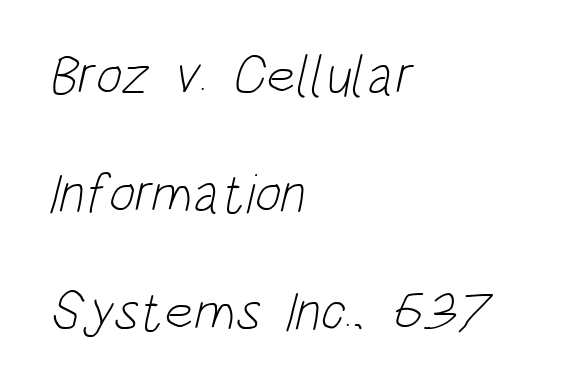
Q: Is the text bold? A: No.
Q: Is the typeface a serif or a sans-serif typeface? A: Sans-serif.
Q: Is the text underlined? A: No.
Q: How is the paragraph aligned? A: Left-aligned.
Q: Is the spacing between letters normal or unusually wide? A: Normal.
Q: Is the spacing between lines tight, normal or loose? A: Loose.
Q: Width (condensed, normal, or wide)? A: Condensed.
Q: Stroke contrast? A: Low.
Q: x-height? A: Large.
Q: Monospaced? A: No.
